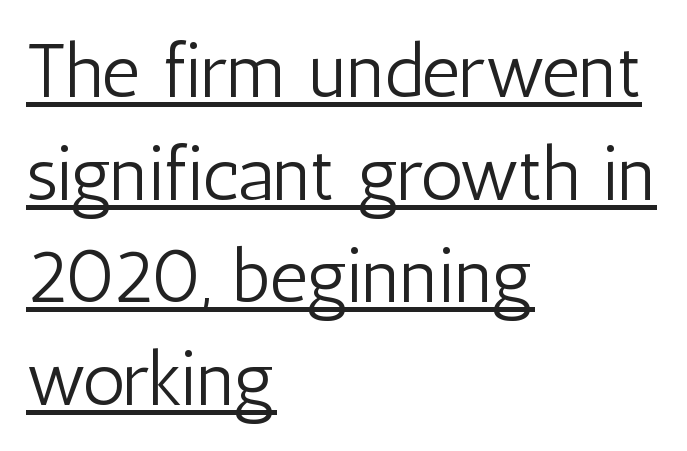
Each line of the rendering has a horizontal stroke beneath the glyphs. Weight: regular or lighter. Students, observe: this is what conventionally led text looks like. The typesetter chose a ragged-right arrangement here. A typesetter would label this face a sans.
